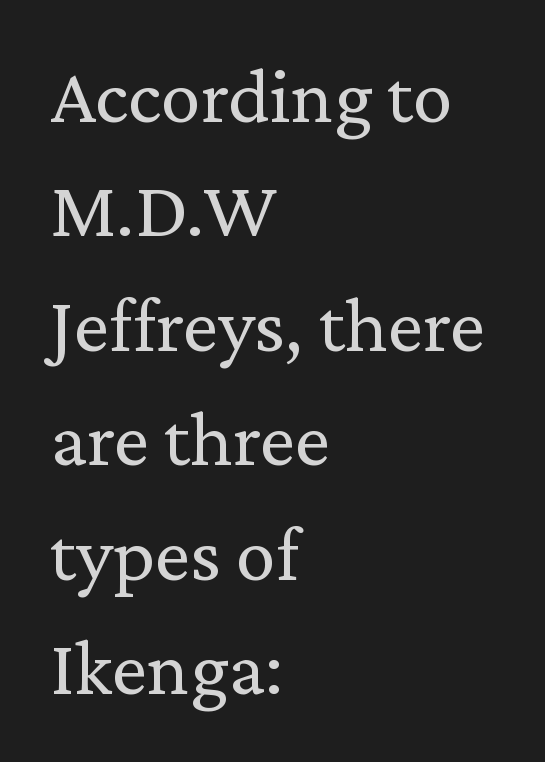
Q: Is the text bold? A: No.
Q: Is the text italic (slanted)? A: No, it is upright.
Q: Is the typeface a serif or a sans-serif typeface? A: Serif.
Q: Is the text underlined? A: No.
Q: How is the paragraph aligned? A: Left-aligned.
Q: Is the spacing between letters normal or unusually wide? A: Normal.
Q: Is the spacing between lines tight, normal or loose? A: Normal.
Q: Width (condensed, normal, or wide)? A: Normal.
Q: Stroke contrast? A: Low.
Q: x-height? A: Medium.
Q: Monospaced? A: No.
